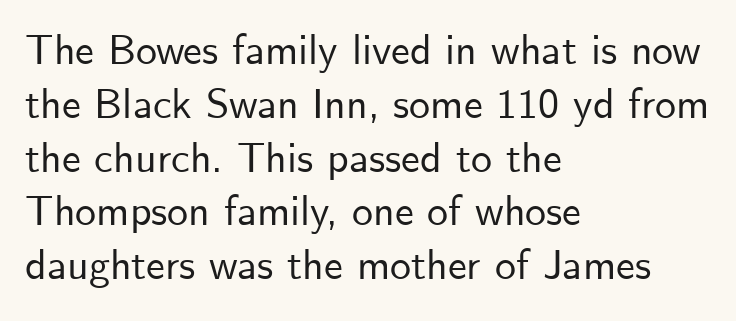
The image shows 42 px sans-serif type, upright; set left-aligned, normal line spacing (1.28x), normal letter spacing, not underlined; low stroke contrast and a small x-height.
